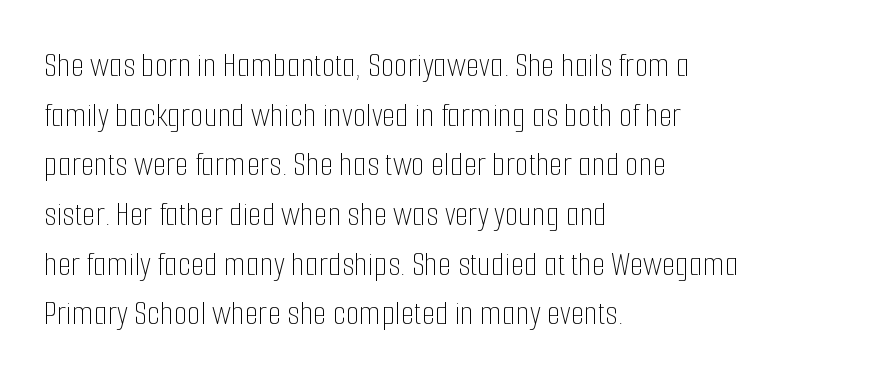
Every row of glyphs begins at an identical x-position on the left. You can tell it's not italic because the verticals are truly vertical. Is this a heavy cut? Hardly; it is regular or lighter. Reading down the column, the eye jumps a familiar distance to each next line. Words appear dense and cohesive because spacing is normal.
